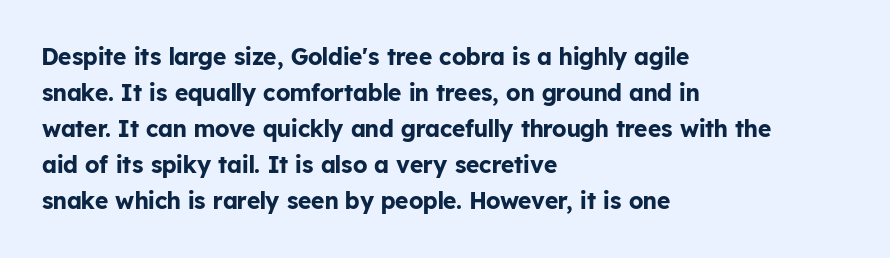
The line-height multiplier appears to be the usual default. Plain, unruled lines of type. The type is set solid horizontally, with unmodified tracking. Horizontal alignment here is leftward, the default for most running prose. Does the weight exceed regular? Yes, all the way to bold.
